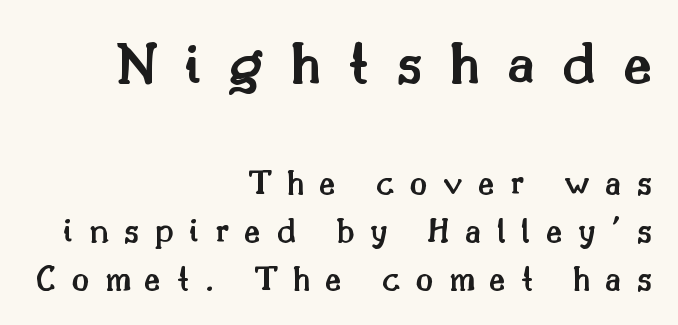
Q: Is the text bold? A: Semi-bold.
Q: Is the text italic (slanted)? A: No, it is upright.
Q: Is the typeface a serif or a sans-serif typeface? A: Serif.
Q: Is the text underlined? A: No.
Q: How is the paragraph aligned? A: Right-aligned.
Q: Is the spacing between letters normal or unusually wide? A: Unusually wide.
Q: Is the spacing between lines tight, normal or loose? A: Normal.
Q: Which block of text is set in a larger size, the first (top) or the second (bottom)? A: The first (top) one.
Q: Width (condensed, normal, or wide)? A: Normal.
Q: Stroke contrast? A: Medium.
Q: x-height? A: Small.
Q: Monospaced? A: No.
